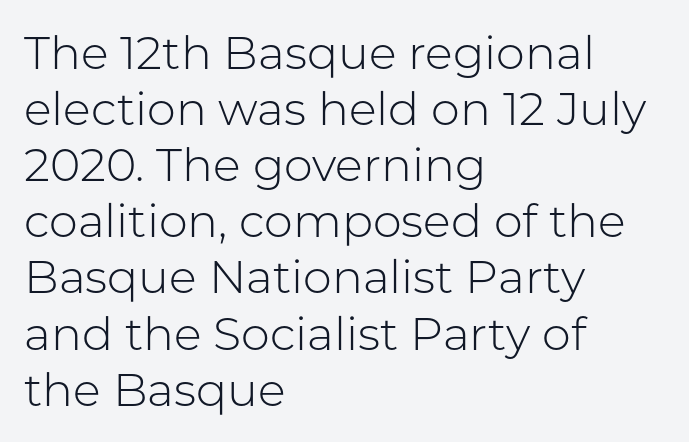
Character widths vary here, with narrow letters taking less room than wide ones. Which margin do the lines hug? The left one — the right edge is uneven. Serifs: no, the terminals of the letterforms are clean. The passage shown has conventional tracking throughout.
